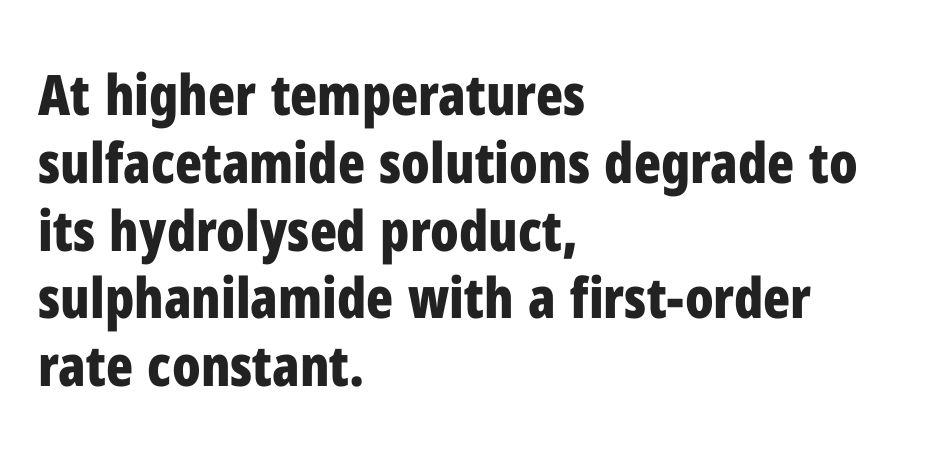
Horizontally, the lines are justified to the leading edge only. Do the characters align in a grid? No, the font is proportional. The zone under the glyphs is completely vacant. The glyphs have the mass of a bold cut. Nope, no serifs anywhere on these letters. This sample uses plain, unmodified letter spacing.
